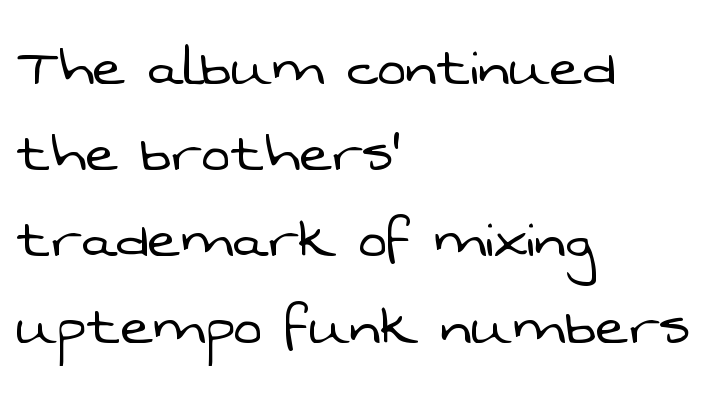
The image shows 69 px light sans-serif type; set left-aligned, normal line spacing (1.25x), normal letter spacing, not underlined; low stroke contrast and a medium x-height.
